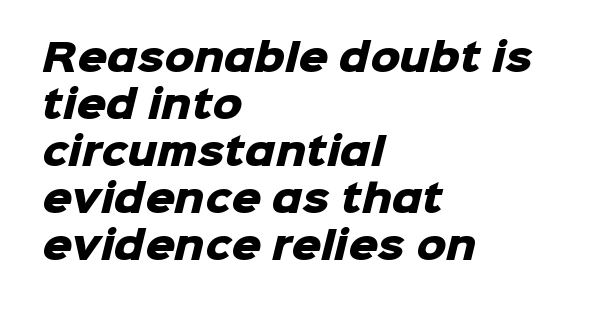
{"serif": "no", "bold": "yes", "weight": "heavy", "width": "normal", "stroke_contrast": "low", "x_height": "medium", "monospaced": "no", "underline": "no", "align": "left", "line_spacing": "normal", "line_spacing_ratio": 1.27, "letter_spacing": "normal", "letter_spacing_em": 0.0, "glyph_px": 37}
